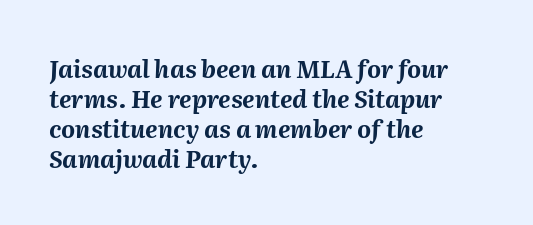
Notice how descenders clear the ascenders below comfortably — that's standard leading. The strip under each line holds only bare page. This sample is left-justified, so line endings fall wherever the words run out. Bold? Absolutely — the strokes are thick and heavy. The letters are slanted; this is an italic face.
